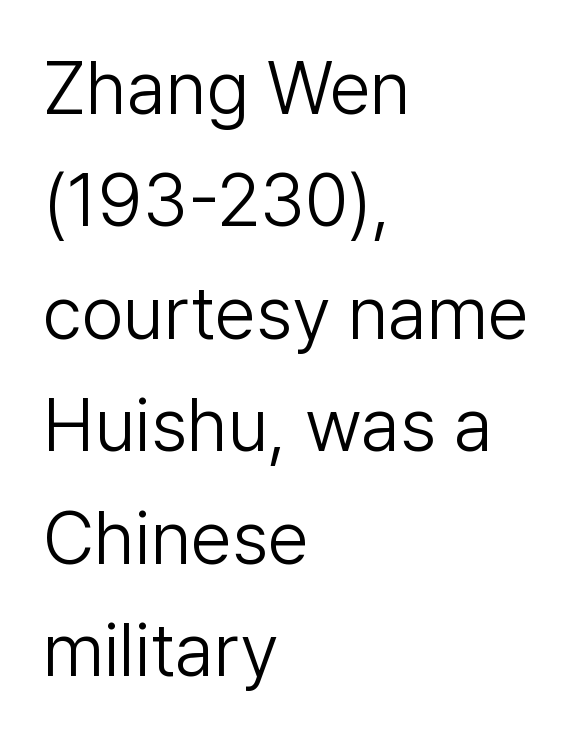
Every stem runs plumb, perpendicular to the baseline. Nothing unusual about the tracking: characters are spaced as the font intends. Weight: regular or lighter. Notice how descenders clear the ascenders below comfortably — that's standard leading.
